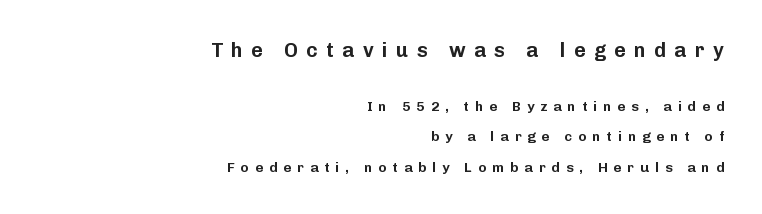
Q: Is the text italic (slanted)? A: No, it is upright.
Q: Is the text underlined? A: No.
Q: How is the paragraph aligned? A: Right-aligned.
Q: Is the spacing between letters normal or unusually wide? A: Unusually wide.
Q: Is the spacing between lines tight, normal or loose? A: Loose.
Q: Which block of text is set in a larger size, the first (top) or the second (bottom)? A: The first (top) one.
